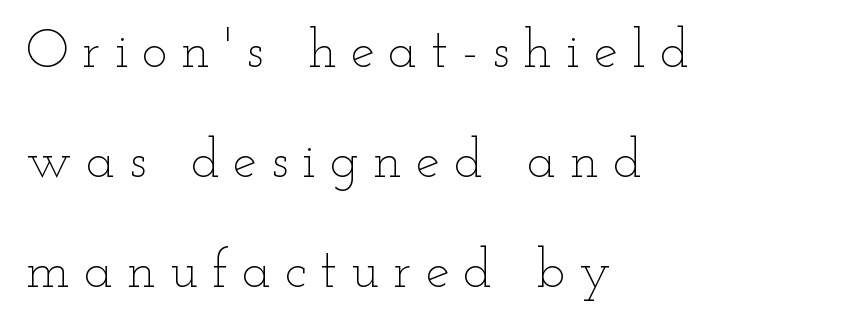
{"italic": "no", "bold": "no", "weight": "thin", "width": "wide", "stroke_contrast": "low", "x_height": "small", "monospaced": "no", "underline": "no", "align": "left", "line_spacing": "loose", "line_spacing_ratio": 2.04, "letter_spacing": "wide", "letter_spacing_em": 0.26, "glyph_px": 54}
